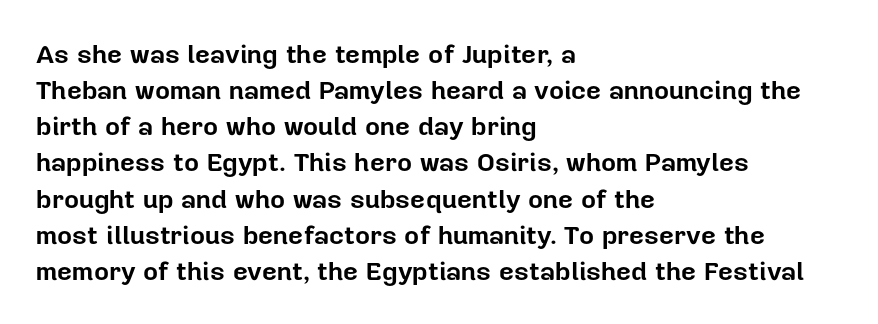
Q: Is the text bold? A: Yes.
Q: Is the text italic (slanted)? A: No, it is upright.
Q: Is the text underlined? A: No.
Q: How is the paragraph aligned? A: Left-aligned.
Q: Is the spacing between letters normal or unusually wide? A: Normal.
Q: Is the spacing between lines tight, normal or loose? A: Normal.
